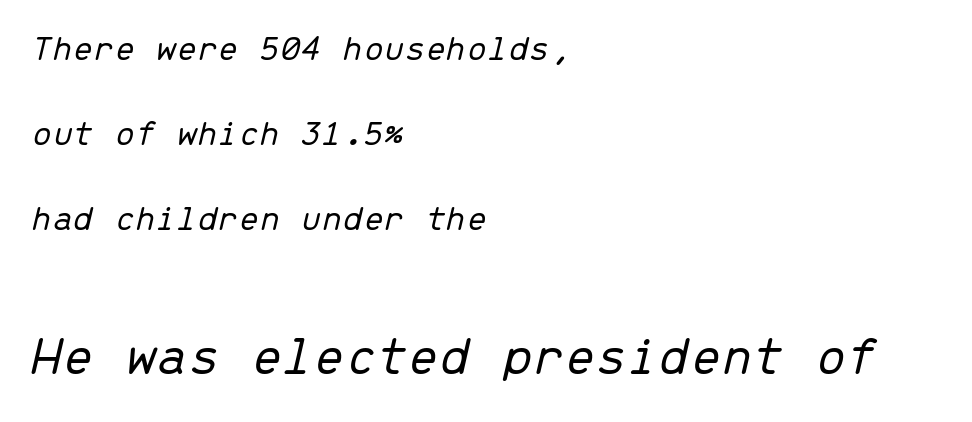
Q: Is the text bold? A: No.
Q: Is the text italic (slanted)? A: Yes, it leans right by about 13 degrees.
Q: Is the text underlined? A: No.
Q: How is the paragraph aligned? A: Left-aligned.
Q: Is the spacing between letters normal or unusually wide? A: Normal.
Q: Is the spacing between lines tight, normal or loose? A: Loose.
Q: Which block of text is set in a larger size, the first (top) or the second (bottom)? A: The second (bottom) one.
Q: Width (condensed, normal, or wide)? A: Normal.
Q: Stroke contrast? A: Low.
Q: x-height? A: Medium.
Q: Monospaced? A: Yes.
